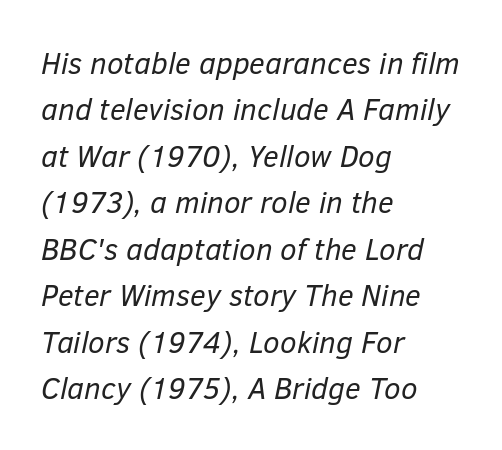
{"italic": "yes", "lean": "right", "slant_degrees": 12, "bold": "no", "weight": "regular", "width": "normal", "stroke_contrast": "low", "x_height": "medium", "monospaced": "no", "underline": "no", "align": "left", "line_spacing": "normal", "line_spacing_ratio": 1.55, "letter_spacing": "normal", "letter_spacing_em": 0.0, "glyph_px": 30}
